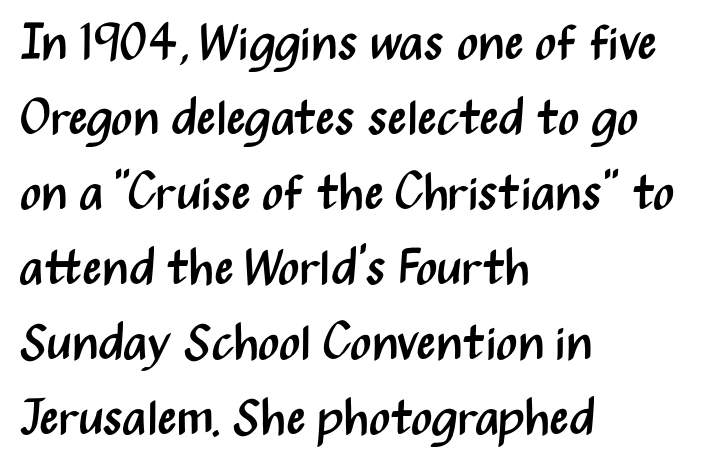
The image shows 50 px regular-weight, condensed sans-serif type, upright; set left-aligned, normal line spacing (1.5x), normal letter spacing, not underlined; medium stroke contrast and a medium x-height.
